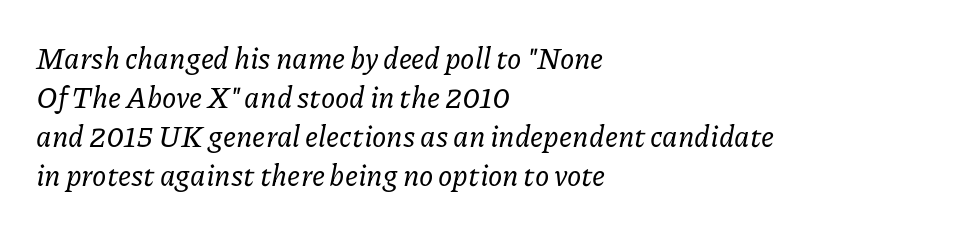
Q: Is the text italic (slanted)? A: Yes, it leans right by about 11 degrees.
Q: Is the typeface a serif or a sans-serif typeface? A: Serif.
Q: Is the text underlined? A: No.
Q: How is the paragraph aligned? A: Left-aligned.
Q: Is the spacing between letters normal or unusually wide? A: Normal.
Q: Is the spacing between lines tight, normal or loose? A: Normal.
Q: Width (condensed, normal, or wide)? A: Normal.
Q: Stroke contrast? A: Low.
Q: x-height? A: Medium.
Q: Monospaced? A: No.
